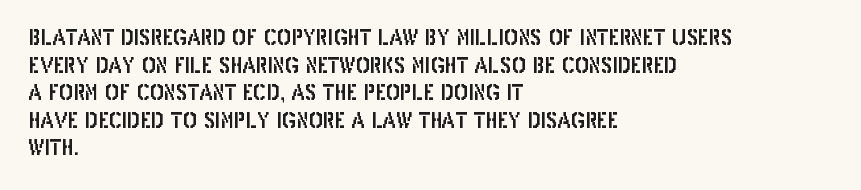
{"italic": "no", "underline": "no", "align": "left", "line_spacing": "normal", "line_spacing_ratio": 1.31, "letter_spacing": "normal", "letter_spacing_em": 0.0, "glyph_px": 21}
